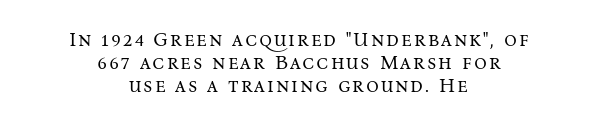
Q: Is the text bold? A: No.
Q: Is the text italic (slanted)? A: No, it is upright.
Q: Is the text underlined? A: No.
Q: How is the paragraph aligned? A: Centered.
Q: Is the spacing between lines tight, normal or loose? A: Tight.
